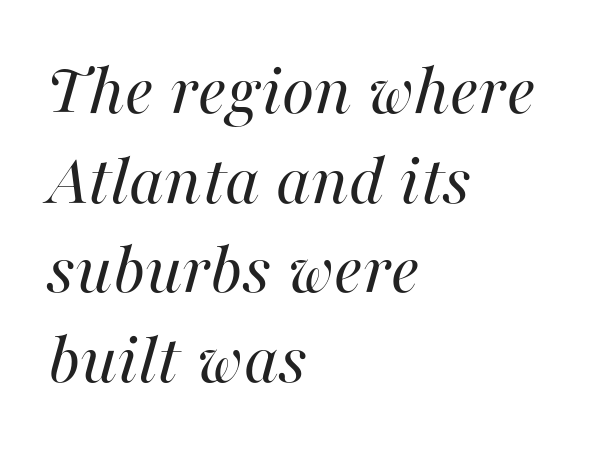
Q: Is the text bold? A: No.
Q: Is the text italic (slanted)? A: Yes, it leans right by about 16 degrees.
Q: Is the text underlined? A: No.
Q: How is the paragraph aligned? A: Left-aligned.
Q: Is the spacing between letters normal or unusually wide? A: Normal.
Q: Width (condensed, normal, or wide)? A: Normal.
Q: Stroke contrast? A: High.
Q: x-height? A: Medium.
Q: Monospaced? A: No.
